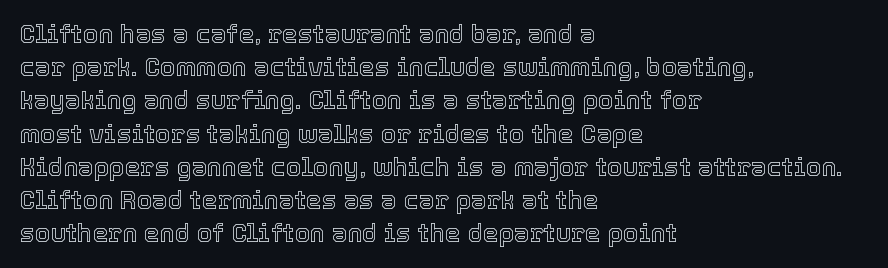
The image shows 25 px text type, upright; set left-aligned, normal line spacing (1.33x), normal letter spacing, not underlined.
